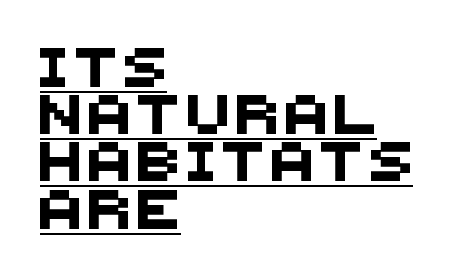
Q: Is the typeface a serif or a sans-serif typeface? A: Sans-serif.
Q: Is the text underlined? A: Yes.
Q: How is the paragraph aligned? A: Left-aligned.
Q: Width (condensed, normal, or wide)? A: Normal.
Q: Stroke contrast? A: Medium.
Q: x-height? A: Large.
Q: Monospaced? A: No.
